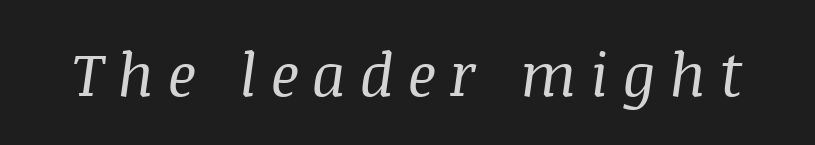
{"serif": "yes", "italic": "yes", "lean": "right", "slant_degrees": 8, "bold": "no", "weight": "regular", "width": "normal", "stroke_contrast": "medium", "x_height": "large", "monospaced": "no", "underline": "no", "letter_spacing": "wide", "letter_spacing_em": 0.23, "glyph_px": 60}
